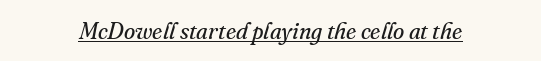
Q: Is the text bold? A: No.
Q: Is the text italic (slanted)? A: Yes, it leans right by about 16 degrees.
Q: Is the text underlined? A: Yes.
Q: Is the spacing between letters normal or unusually wide? A: Normal.
